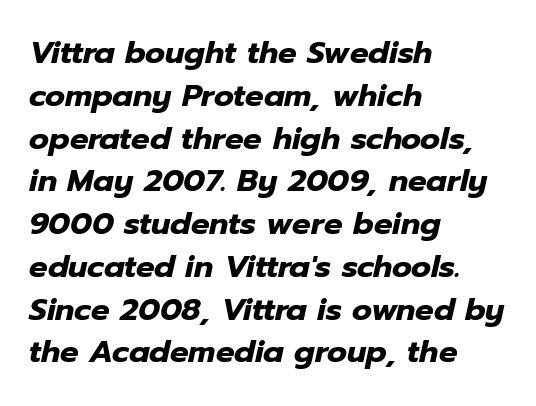
Q: Is the text bold? A: Yes.
Q: Is the text italic (slanted)? A: Yes, it leans right by about 12 degrees.
Q: Is the text underlined? A: No.
Q: How is the paragraph aligned? A: Left-aligned.
Q: Is the spacing between letters normal or unusually wide? A: Normal.
Q: Is the spacing between lines tight, normal or loose? A: Normal.
Q: Width (condensed, normal, or wide)? A: Normal.
Q: Stroke contrast? A: Low.
Q: x-height? A: Medium.
Q: Monospaced? A: No.
